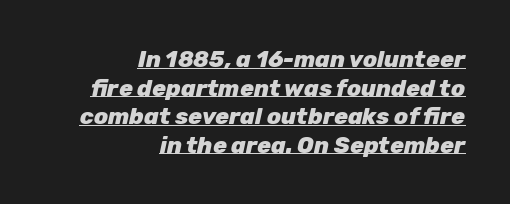
{"italic": "yes", "lean": "right", "slant_degrees": 12, "bold": "yes", "underline": "yes", "align": "right", "line_spacing_ratio": 1.24, "letter_spacing": "normal", "letter_spacing_em": 0.0, "glyph_px": 23}
